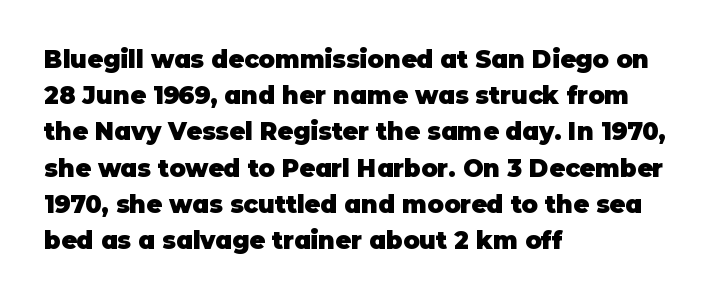
Q: Is the text bold? A: Yes.
Q: Is the text italic (slanted)? A: No, it is upright.
Q: Is the text underlined? A: No.
Q: How is the paragraph aligned? A: Left-aligned.
Q: Is the spacing between letters normal or unusually wide? A: Normal.
Q: Is the spacing between lines tight, normal or loose? A: Normal.
